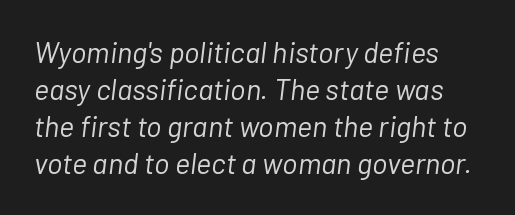
Q: Is the text bold? A: No.
Q: Is the text italic (slanted)? A: Yes, it leans right by about 7 degrees.
Q: Is the text underlined? A: No.
Q: Is the spacing between letters normal or unusually wide? A: Normal.
Q: Is the spacing between lines tight, normal or loose? A: Normal.
Q: Width (condensed, normal, or wide)? A: Normal.
Q: Stroke contrast? A: Low.
Q: x-height? A: Medium.
Q: Monospaced? A: No.
